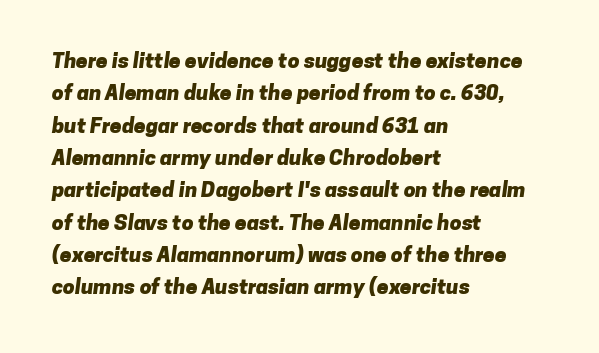
{"bold": "yes", "underline": "no", "align": "left", "line_spacing": "normal", "line_spacing_ratio": 1.54, "letter_spacing": "normal", "letter_spacing_em": 0.0, "glyph_px": 21}
